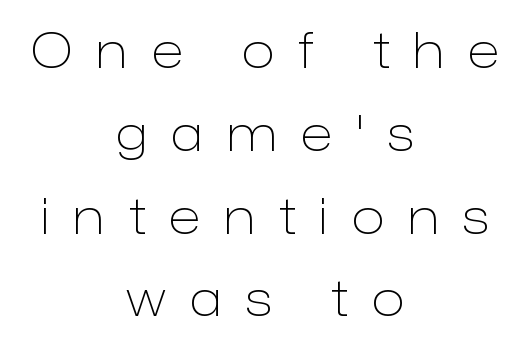
Q: Is the text bold? A: No.
Q: Is the text italic (slanted)? A: No, it is upright.
Q: Is the typeface a serif or a sans-serif typeface? A: Sans-serif.
Q: Is the text underlined? A: No.
Q: How is the paragraph aligned? A: Centered.
Q: Is the spacing between letters normal or unusually wide? A: Unusually wide.
Q: Is the spacing between lines tight, normal or loose? A: Normal.
Q: Width (condensed, normal, or wide)? A: Normal.
Q: Stroke contrast? A: Low.
Q: x-height? A: Medium.
Q: Monospaced? A: No.
